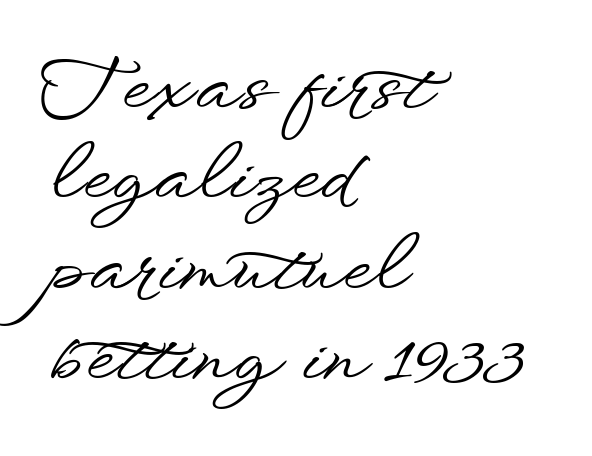
{"serif": "no", "width": "wide", "stroke_contrast": "low", "x_height": "small", "monospaced": "no", "underline": "no", "align": "left", "line_spacing_ratio": 1.22, "letter_spacing": "normal", "letter_spacing_em": 0.0, "glyph_px": 74}
